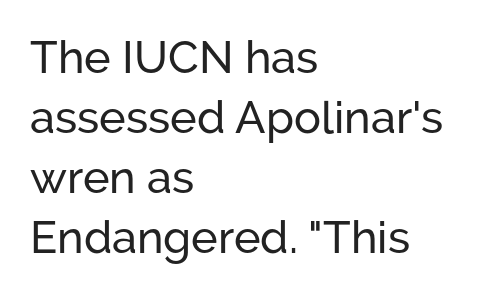
The image shows 45 px sans-serif type, upright; set left-aligned, normal line spacing (1.33x), normal letter spacing, not underlined; low stroke contrast and a medium x-height.
